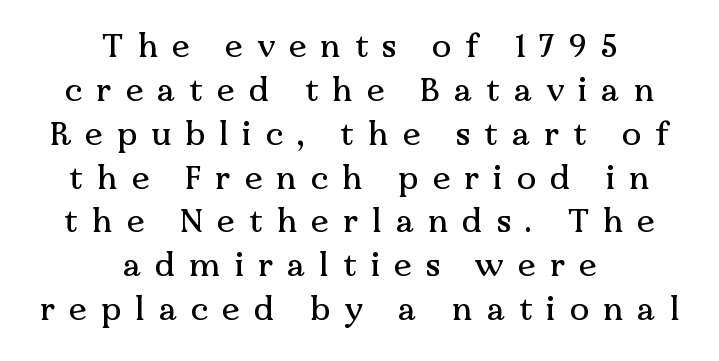
Q: Is the text italic (slanted)? A: No, it is upright.
Q: Is the typeface a serif or a sans-serif typeface? A: Serif.
Q: Is the text underlined? A: No.
Q: How is the paragraph aligned? A: Centered.
Q: Is the spacing between letters normal or unusually wide? A: Unusually wide.
Q: Is the spacing between lines tight, normal or loose? A: Normal.
Q: Width (condensed, normal, or wide)? A: Normal.
Q: Stroke contrast? A: Medium.
Q: x-height? A: Medium.
Q: Monospaced? A: No.
